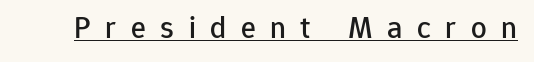
Q: Is the text italic (slanted)? A: No, it is upright.
Q: Is the typeface a serif or a sans-serif typeface? A: Sans-serif.
Q: Is the text underlined? A: Yes.
Q: Is the spacing between letters normal or unusually wide? A: Unusually wide.
Q: Width (condensed, normal, or wide)? A: Normal.
Q: Stroke contrast? A: Low.
Q: x-height? A: Medium.
Q: Monospaced? A: No.
